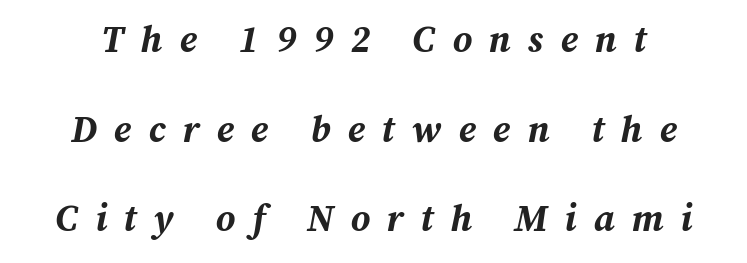
{"italic": "yes", "lean": "right", "slant_degrees": 12, "bold": "yes", "weight": "bold", "width": "normal", "stroke_contrast": "medium", "x_height": "medium", "monospaced": "no", "underline": "no", "line_spacing": "loose", "line_spacing_ratio": 2.42, "letter_spacing": "wide", "letter_spacing_em": 0.46, "glyph_px": 37}
